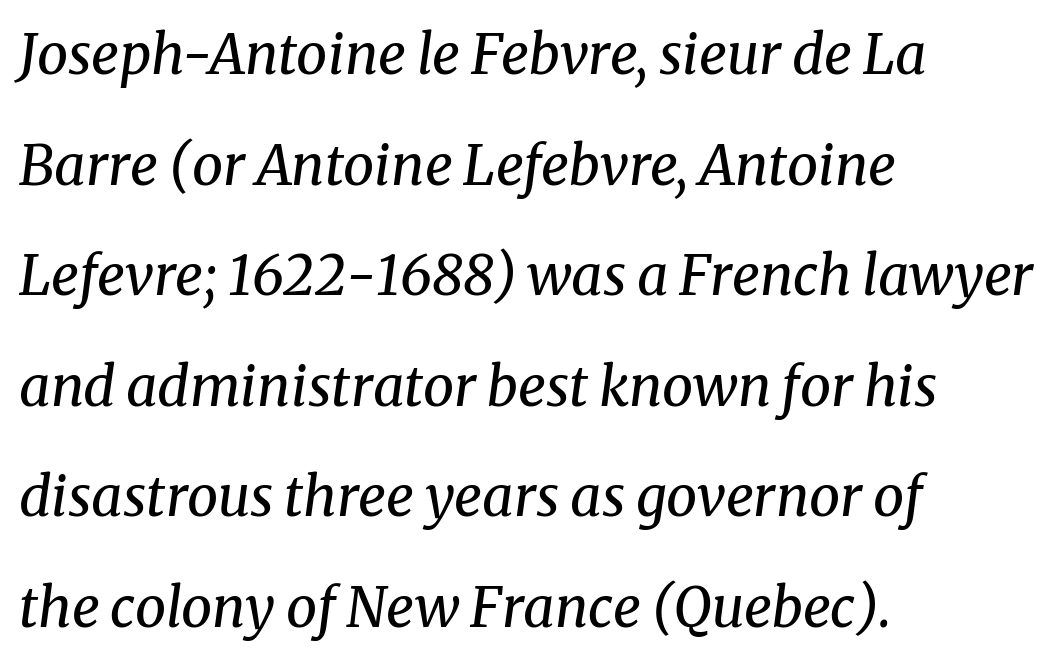
{"serif": "yes", "italic": "yes", "lean": "right", "slant_degrees": 8, "bold": "no", "weight": "regular", "width": "normal", "stroke_contrast": "medium", "x_height": "medium", "monospaced": "no", "underline": "no", "align": "left", "line_spacing": "loose", "line_spacing_ratio": 2.01, "letter_spacing": "normal", "letter_spacing_em": 0.0, "glyph_px": 55}
